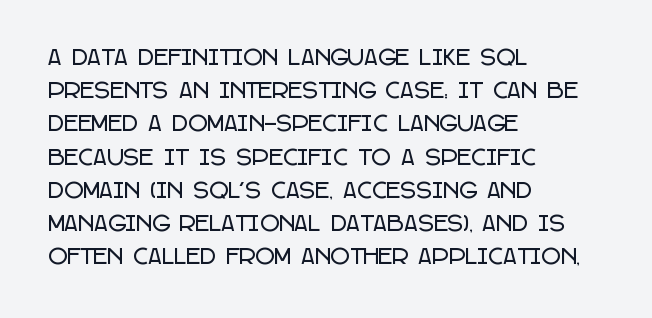
The tracking reads as untouched default to a designer's eye. Anything drawn beneath the words? Only blank space. Leading: standard. The lettering holds an erect, upright posture throughout.
